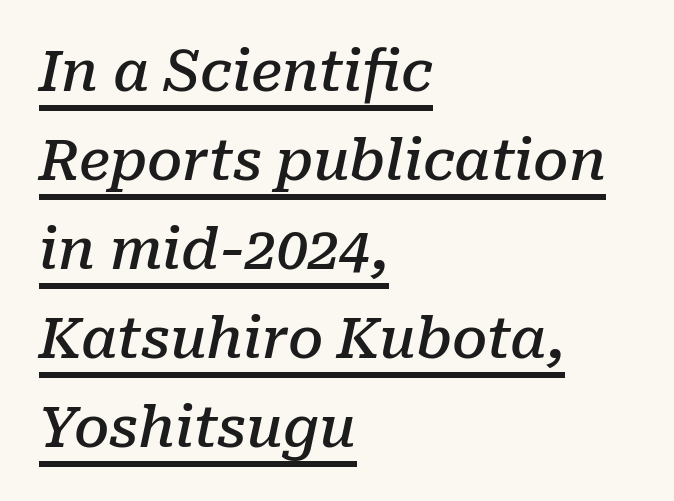
{"serif": "yes", "italic": "yes", "lean": "right", "slant_degrees": 10, "bold": "semi", "weight": "semibold", "width": "normal", "stroke_contrast": "low", "x_height": "medium", "monospaced": "no", "underline": "yes", "align": "left", "line_spacing": "normal", "line_spacing_ratio": 1.59, "letter_spacing": "normal", "letter_spacing_em": 0.0, "glyph_px": 56}
